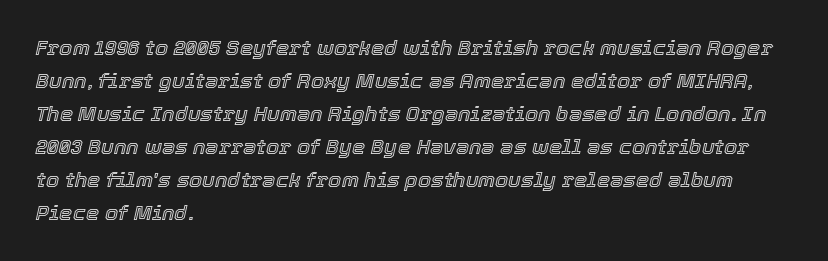
The rag falls on the right side of this text block. Type without underlining. The passage shown has conventional tracking throughout. One glance says typical: line gaps are just what's usual. Every character sits at an angle, as italics do.
